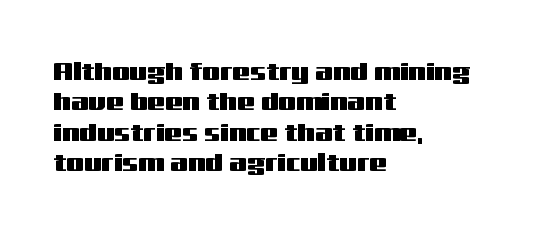
The typography opts for an upright posture over an oblique one. The letterforms sit shoulder to shoulder at normal distance. Compared with a centered layout, this one pins lines to the left instead. Descenders are the only things crossing below the line.
